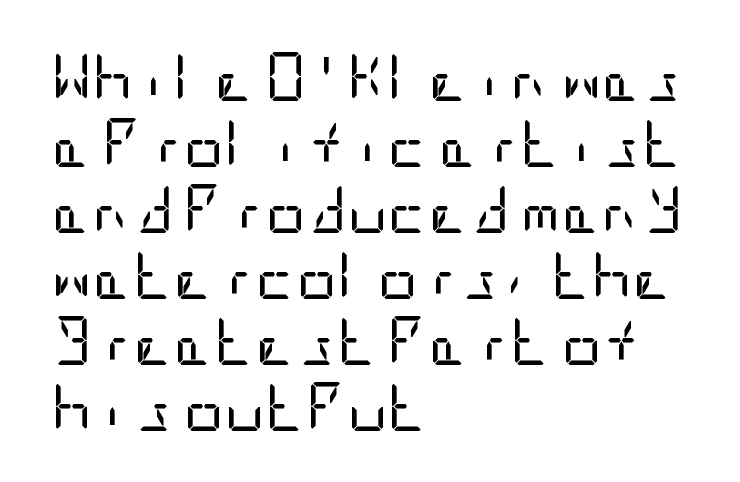
If you drew a line through each stem, it would be perfectly vertical. The setting favours the left margin, as ordinary paragraphs usually do. Underline: absent. A quiet, ordinary-to-light weight characterises the typeface. The font family rendered here belongs to the sans-serif group. Baseline-to-baseline distance is the conventional proportion of letter height.
